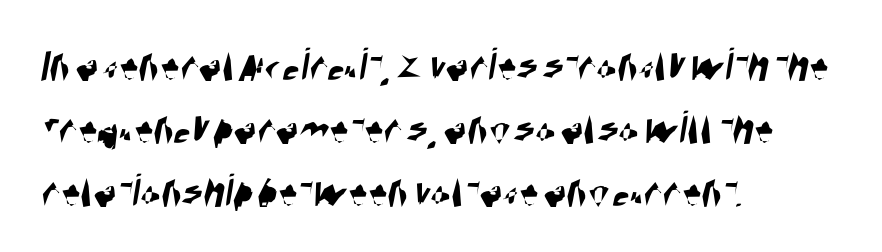
Q: Is the typeface a serif or a sans-serif typeface? A: Sans-serif.
Q: Is the text underlined? A: No.
Q: How is the paragraph aligned? A: Left-aligned.
Q: Is the spacing between letters normal or unusually wide? A: Normal.
Q: Is the spacing between lines tight, normal or loose? A: Normal.
Q: Width (condensed, normal, or wide)? A: Condensed.
Q: Stroke contrast? A: High.
Q: x-height? A: Large.
Q: Monospaced? A: No.
